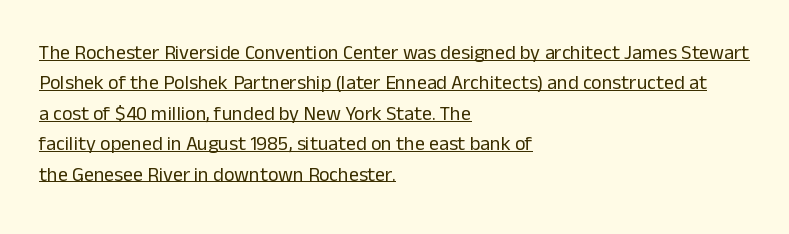
The image shows 20 px text type, upright; set left-aligned, normal line spacing (1.52x), normal letter spacing, underlined.
